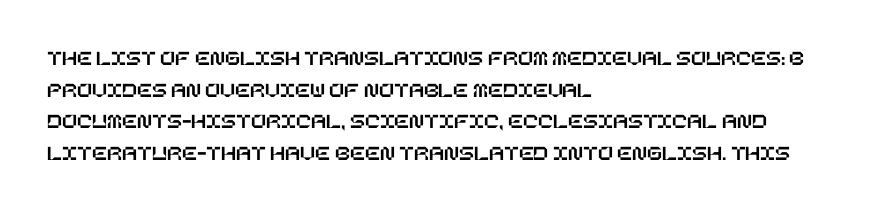
The image shows 22 px text type, upright; set left-aligned, normal line spacing (1.44x), normal letter spacing, not underlined.
